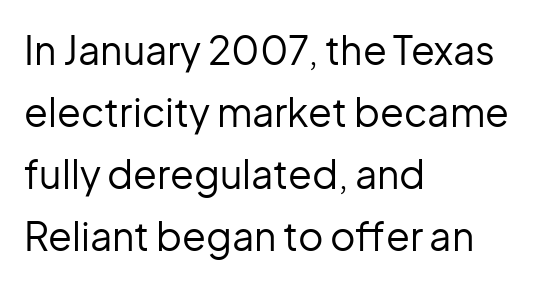
Q: Is the text bold? A: No.
Q: Is the text italic (slanted)? A: No, it is upright.
Q: Is the typeface a serif or a sans-serif typeface? A: Sans-serif.
Q: Is the text underlined? A: No.
Q: How is the paragraph aligned? A: Left-aligned.
Q: Is the spacing between letters normal or unusually wide? A: Normal.
Q: Is the spacing between lines tight, normal or loose? A: Normal.
Q: Width (condensed, normal, or wide)? A: Normal.
Q: Stroke contrast? A: Low.
Q: x-height? A: Medium.
Q: Monospaced? A: No.
